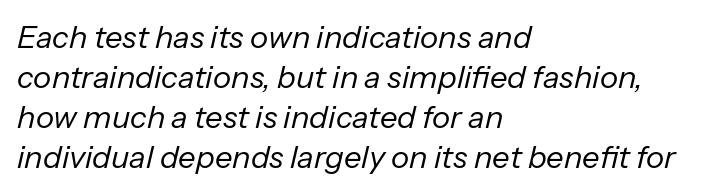
The text carries the slant typical of an italic or oblique font. No chunkiness to these letters — they're not bold. In terms of letterspacing, this is plain default setting. Compared with typical paragraphs, the rows here are spaced about the same.
